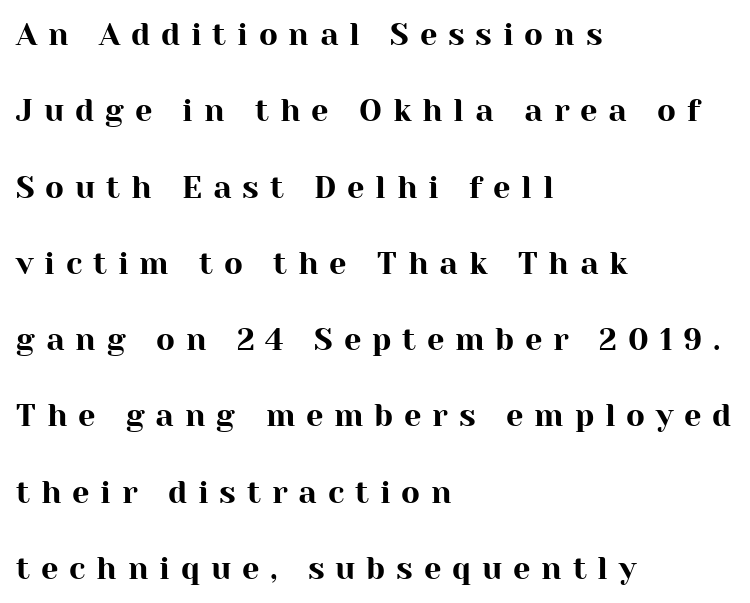
Q: Is the text italic (slanted)? A: No, it is upright.
Q: Is the typeface a serif or a sans-serif typeface? A: Serif.
Q: Is the text underlined? A: No.
Q: How is the paragraph aligned? A: Left-aligned.
Q: Is the spacing between letters normal or unusually wide? A: Unusually wide.
Q: Is the spacing between lines tight, normal or loose? A: Loose.
Q: Width (condensed, normal, or wide)? A: Normal.
Q: Stroke contrast? A: High.
Q: x-height? A: Medium.
Q: Monospaced? A: No.
